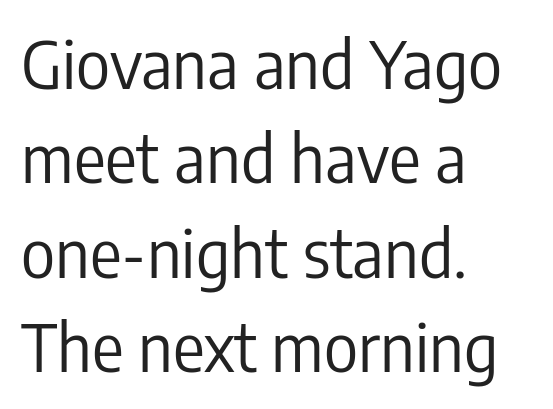
The image shows 66 px regular-weight, condensed sans-serif type, upright; set left-aligned, normal line spacing (1.43x), normal letter spacing, not underlined; low stroke contrast and a medium x-height.
